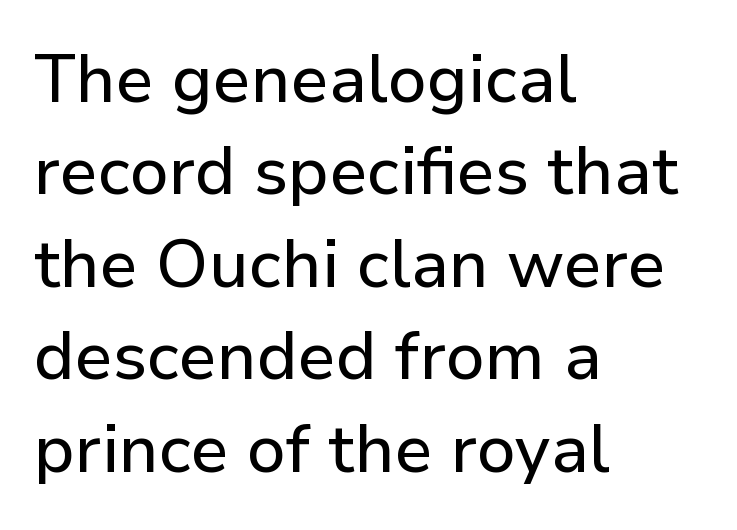
The image shows 67 px sans-serif type, upright; set left-aligned, normal line spacing (1.38x), normal letter spacing, not underlined; low stroke contrast and a medium x-height.
